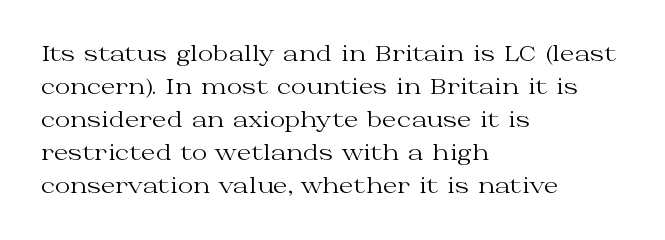
The image shows 21 px text type, upright; set left-aligned, normal line spacing (1.57x), normal letter spacing, not underlined.
